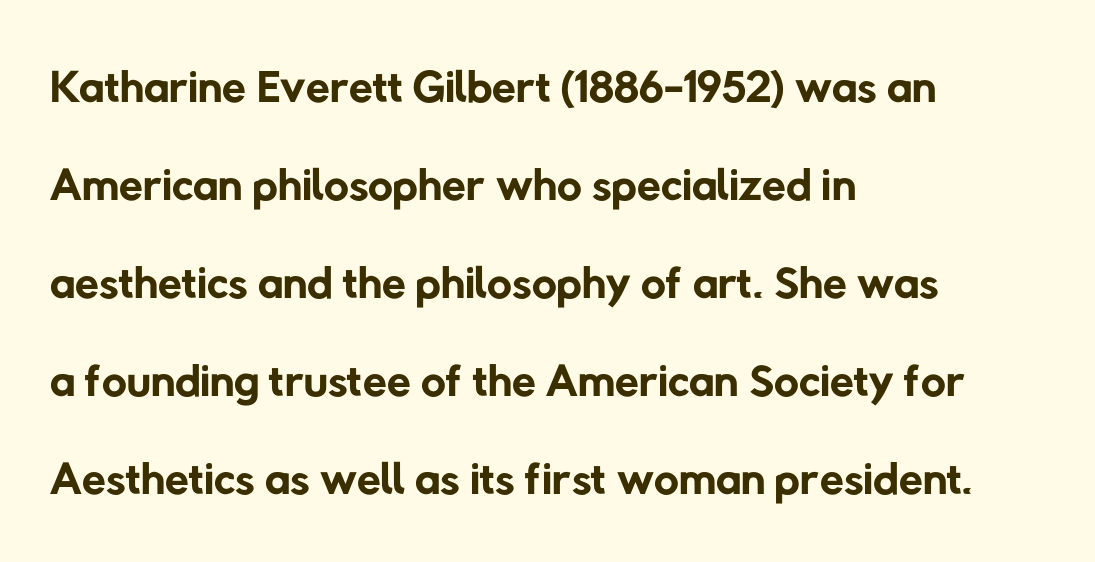
Honestly, there is no underline to notice here at all. Regarding serifs, this sample does without them. These lines are rendered in a variable-pitch font. The paragraph shown leans on its left margin. Heft: none added — not bold. The type is set solid horizontally, with unmodified tracking.
